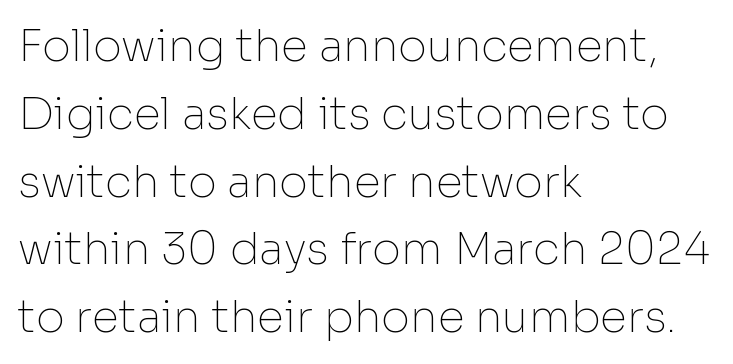
Q: Is the text bold? A: No.
Q: Is the text italic (slanted)? A: No, it is upright.
Q: Is the typeface a serif or a sans-serif typeface? A: Sans-serif.
Q: Is the text underlined? A: No.
Q: How is the paragraph aligned? A: Left-aligned.
Q: Is the spacing between letters normal or unusually wide? A: Normal.
Q: Is the spacing between lines tight, normal or loose? A: Normal.
Q: Width (condensed, normal, or wide)? A: Normal.
Q: Stroke contrast? A: Low.
Q: x-height? A: Medium.
Q: Monospaced? A: No.
